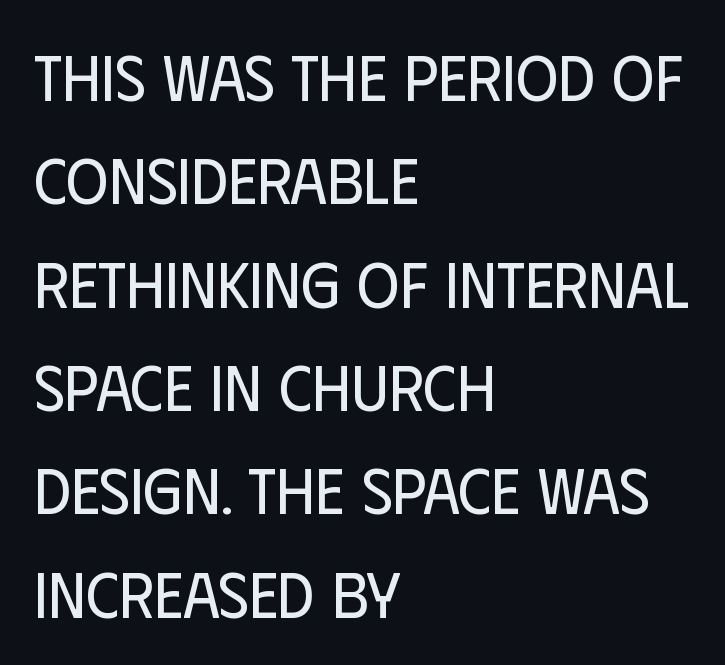
Q: Is the text bold? A: No.
Q: Is the text italic (slanted)? A: No, it is upright.
Q: Is the typeface a serif or a sans-serif typeface? A: Sans-serif.
Q: Is the text underlined? A: No.
Q: How is the paragraph aligned? A: Left-aligned.
Q: Is the spacing between letters normal or unusually wide? A: Normal.
Q: Is the spacing between lines tight, normal or loose? A: Normal.
Q: Width (condensed, normal, or wide)? A: Condensed.
Q: Stroke contrast? A: Low.
Q: x-height? A: Large.
Q: Monospaced? A: No.
